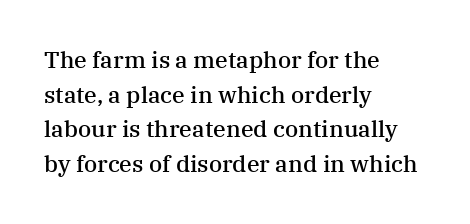
{"italic": "no", "bold": "semi", "underline": "no", "align": "left", "line_spacing": "normal", "line_spacing_ratio": 1.51, "letter_spacing": "normal", "letter_spacing_em": 0.0, "glyph_px": 23}
